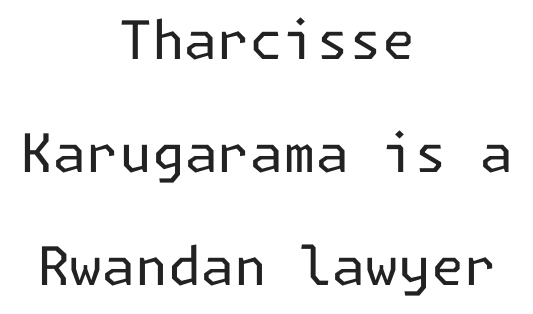
The image shows 53 px regular-weight sans-serif type, upright; set centered, loose line spacing (2.13x), normal letter spacing, not underlined; low stroke contrast and a medium x-height.
